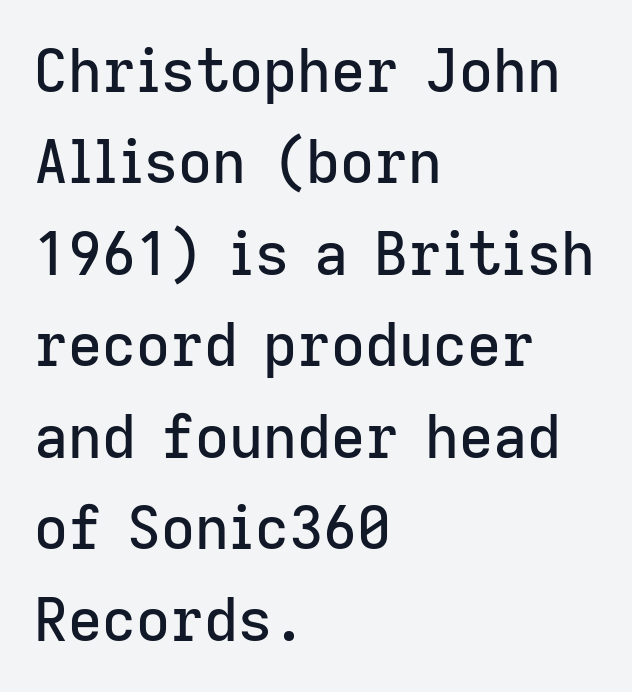
The image shows 59 px sans-serif type, upright; set left-aligned, normal line spacing (1.55x), normal letter spacing, not underlined; low stroke contrast and a medium x-height.
